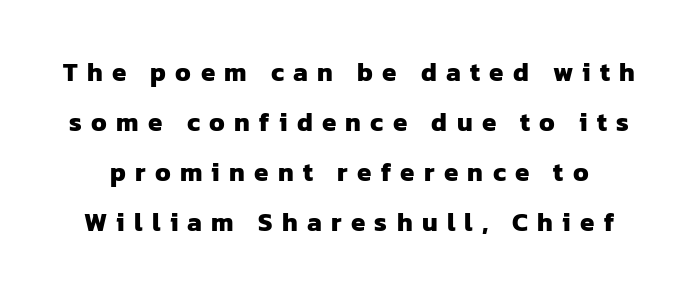
Q: Is the text bold? A: Yes.
Q: Is the text underlined? A: No.
Q: Is the spacing between letters normal or unusually wide? A: Unusually wide.
Q: Is the spacing between lines tight, normal or loose? A: Loose.
